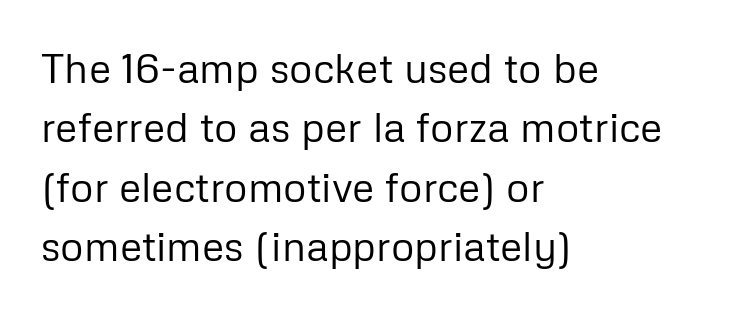
{"serif": "no", "italic": "no", "bold": "no", "weight": "regular", "width": "normal", "stroke_contrast": "low", "x_height": "medium", "monospaced": "no", "underline": "no", "align": "left", "line_spacing": "normal", "line_spacing_ratio": 1.45, "letter_spacing": "normal", "letter_spacing_em": 0.0, "glyph_px": 41}
